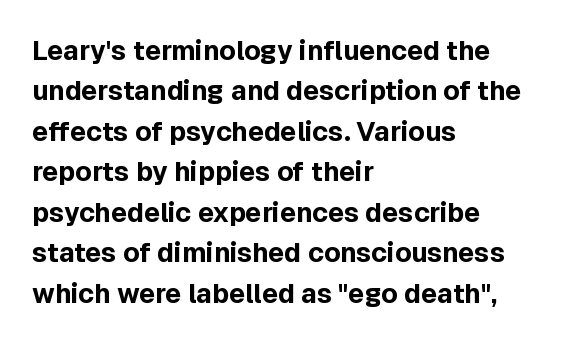
{"italic": "no", "bold": "yes", "underline": "no", "align": "left", "line_spacing": "normal", "line_spacing_ratio": 1.5, "letter_spacing": "normal", "letter_spacing_em": 0.0, "glyph_px": 27}
